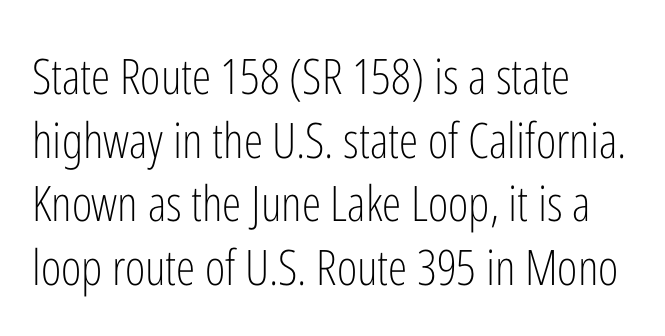
Q: Is the text bold? A: No.
Q: Is the text italic (slanted)? A: No, it is upright.
Q: Is the typeface a serif or a sans-serif typeface? A: Sans-serif.
Q: Is the text underlined? A: No.
Q: How is the paragraph aligned? A: Left-aligned.
Q: Is the spacing between letters normal or unusually wide? A: Normal.
Q: Is the spacing between lines tight, normal or loose? A: Normal.
Q: Width (condensed, normal, or wide)? A: Condensed.
Q: Stroke contrast? A: Low.
Q: x-height? A: Medium.
Q: Monospaced? A: No.
